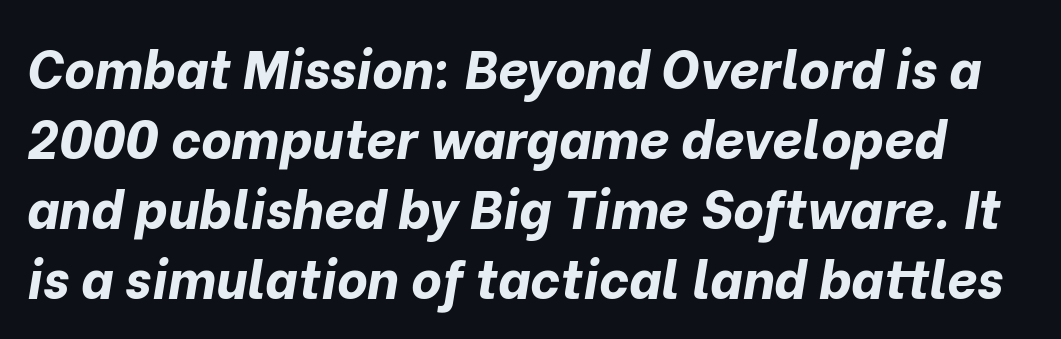
{"italic": "yes", "lean": "right", "slant_degrees": 10, "bold": "yes", "weight": "bold", "width": "normal", "stroke_contrast": "low", "x_height": "medium", "monospaced": "no", "underline": "no", "line_spacing": "normal", "line_spacing_ratio": 1.32, "letter_spacing": "normal", "letter_spacing_em": 0.0, "glyph_px": 53}
